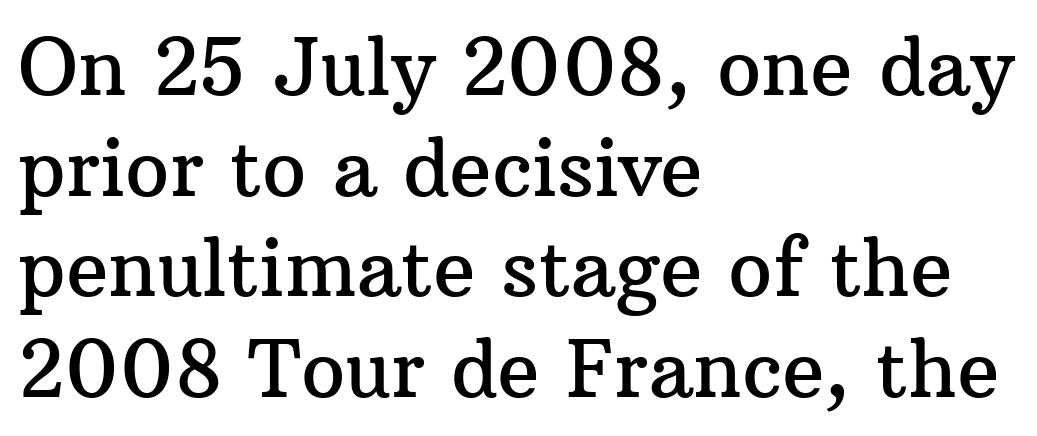
{"serif": "yes", "italic": "no", "width": "normal", "stroke_contrast": "medium", "x_height": "medium", "monospaced": "no", "underline": "no", "align": "left", "line_spacing": "normal", "line_spacing_ratio": 1.29, "letter_spacing": "normal", "letter_spacing_em": 0.0, "glyph_px": 78}
